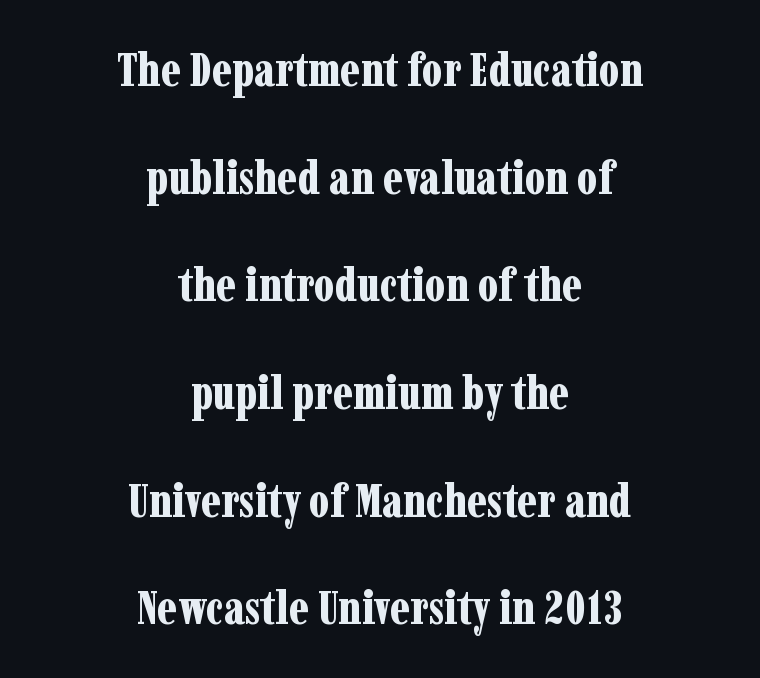
Q: Is the text bold? A: Yes.
Q: Is the text italic (slanted)? A: No, it is upright.
Q: Is the typeface a serif or a sans-serif typeface? A: Serif.
Q: Is the text underlined? A: No.
Q: How is the paragraph aligned? A: Centered.
Q: Is the spacing between letters normal or unusually wide? A: Normal.
Q: Is the spacing between lines tight, normal or loose? A: Loose.
Q: Width (condensed, normal, or wide)? A: Condensed.
Q: Stroke contrast? A: Low.
Q: x-height? A: Medium.
Q: Monospaced? A: No.
